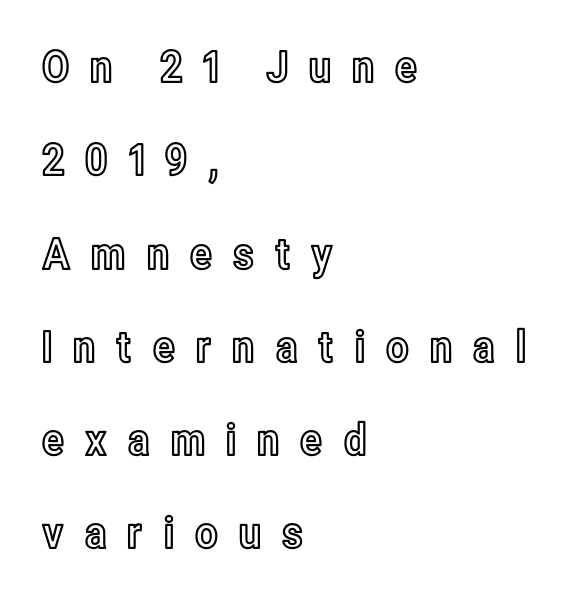
The image shows 44 px condensed type, upright; set left-aligned, loose line spacing (2.12x), unusually wide letter spacing (+0.43 em), not underlined; a medium x-height.
